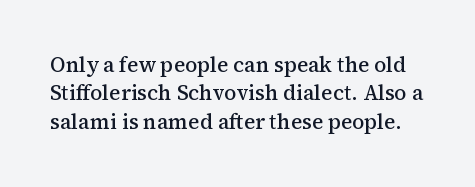
The image shows 21 px text type, upright; set normal line spacing (1.35x), normal letter spacing, not underlined.
